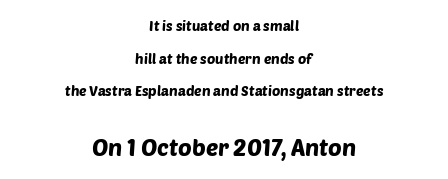
Q: Is the text underlined? A: No.
Q: How is the paragraph aligned? A: Centered.
Q: Is the spacing between letters normal or unusually wide? A: Normal.
Q: Is the spacing between lines tight, normal or loose? A: Loose.
Q: Which block of text is set in a larger size, the first (top) or the second (bottom)? A: The second (bottom) one.
